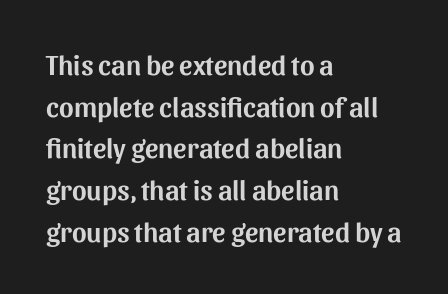
{"serif": "no", "italic": "no", "width": "normal", "stroke_contrast": "medium", "x_height": "medium", "monospaced": "no", "underline": "no", "align": "left", "line_spacing": "normal", "line_spacing_ratio": 1.49, "letter_spacing": "normal", "letter_spacing_em": 0.0, "glyph_px": 28}
